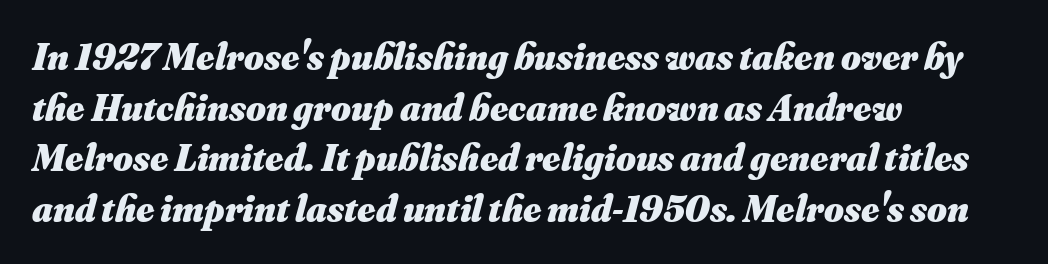
The image shows 38 px heavy type, italic (leaning right); set left-aligned, normal line spacing (1.33x), normal letter spacing, not underlined; medium stroke contrast and a small x-height.
